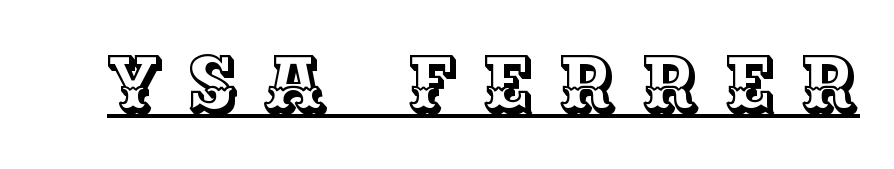
{"italic": "no", "width": "normal", "x_height": "large", "monospaced": "no", "underline": "yes", "letter_spacing": "wide", "letter_spacing_em": 0.31, "glyph_px": 79}
